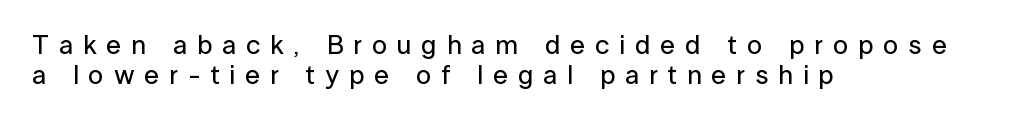
The image shows 27 px text type, upright; set left-aligned, tight line spacing (1.1x), unusually wide letter spacing (+0.37 em), not underlined.
